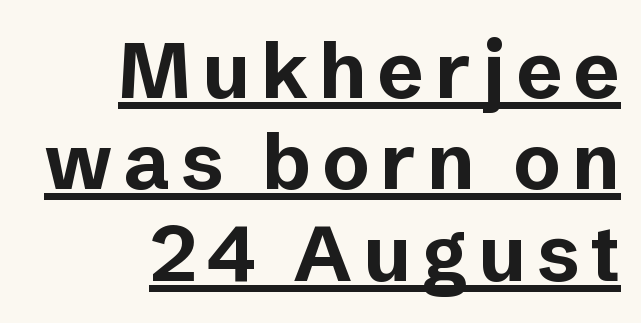
On the weight axis this lands at bold, roughly 700. Posture: upright roman. The text block is weighted toward the right margin, trailing off unevenly leftward. Character widths vary here, with narrow letters taking less room than wide ones.
